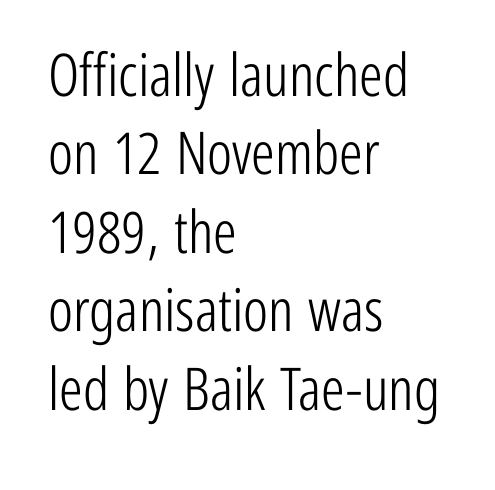
The image shows 59 px light, condensed sans-serif type, upright; set left-aligned, normal line spacing (1.33x), normal letter spacing, not underlined; low stroke contrast and a medium x-height.
